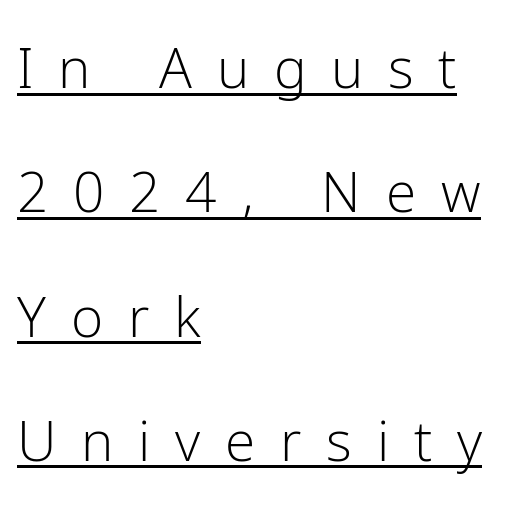
The image shows 55 px light sans-serif type, upright; set left-aligned, loose line spacing (2.26x), unusually wide letter spacing (+0.45 em), underlined; low stroke contrast and a medium x-height.
